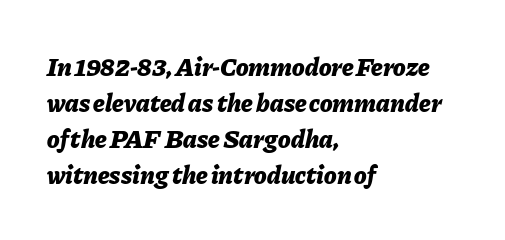
Q: Is the text bold? A: Yes.
Q: Is the text italic (slanted)? A: Yes, it leans right by about 11 degrees.
Q: Is the text underlined? A: No.
Q: How is the paragraph aligned? A: Left-aligned.
Q: Is the spacing between letters normal or unusually wide? A: Normal.
Q: Is the spacing between lines tight, normal or loose? A: Normal.
